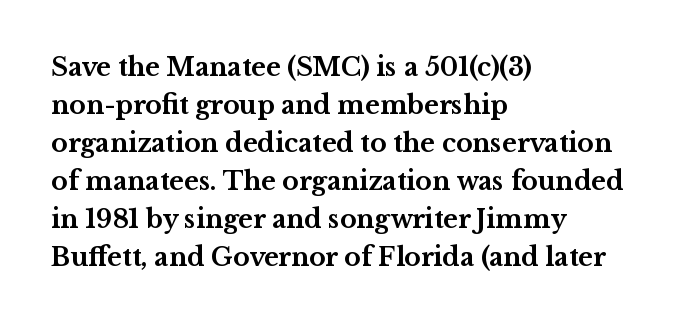
{"italic": "no", "bold": "yes", "underline": "no", "align": "left", "line_spacing": "normal", "line_spacing_ratio": 1.52, "letter_spacing": "normal", "letter_spacing_em": 0.0, "glyph_px": 25}
